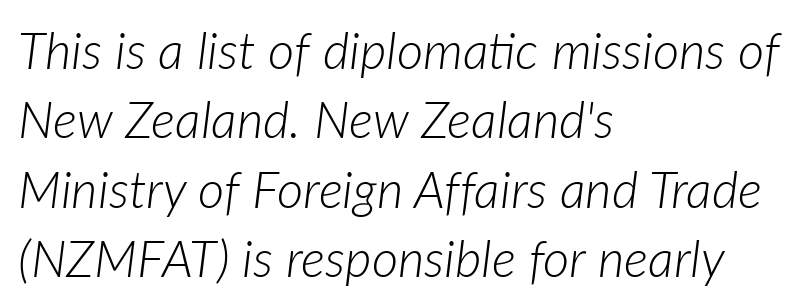
The image shows 51 px light type, italic (leaning right); set left-aligned, normal line spacing (1.36x), normal letter spacing, not underlined; low stroke contrast and a medium x-height.
